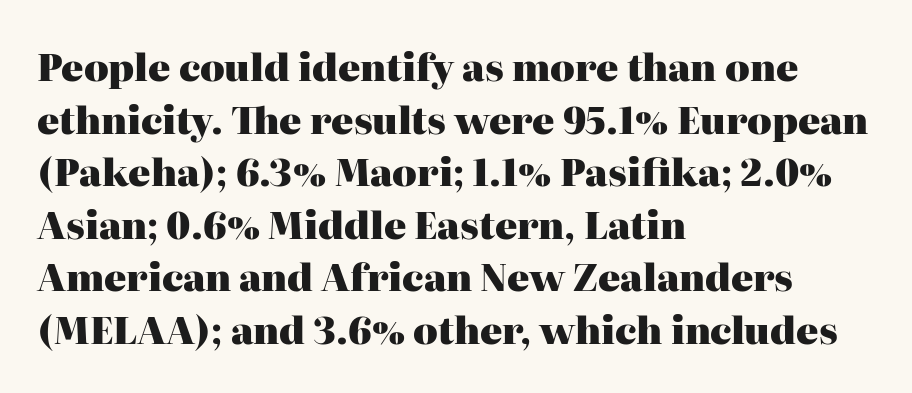
{"serif": "yes", "italic": "no", "bold": "yes", "weight": "heavy", "width": "normal", "stroke_contrast": "high", "x_height": "medium", "monospaced": "no", "underline": "no", "align": "left", "line_spacing": "normal", "line_spacing_ratio": 1.42, "letter_spacing": "normal", "letter_spacing_em": 0.0, "glyph_px": 37}
